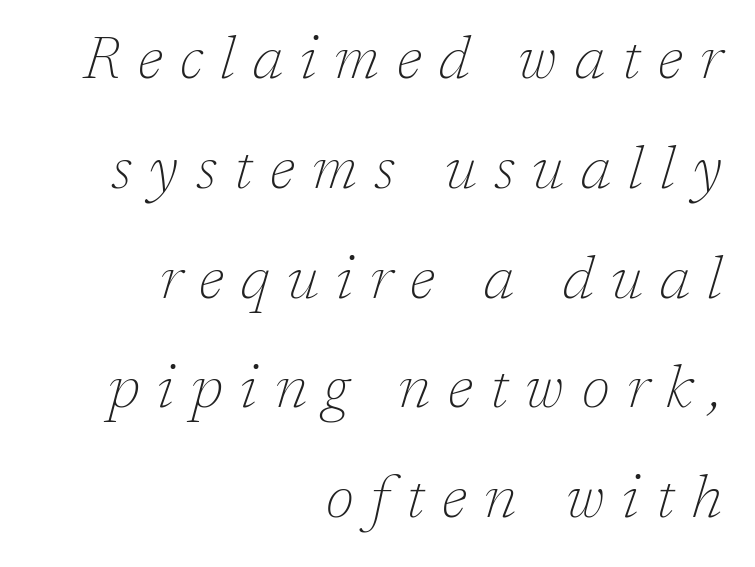
The image shows 60 px thin serif type, italic (leaning right); set right-aligned, line spacing 1.83x, unusually wide letter spacing (+0.29 em), not underlined; low stroke contrast and a medium x-height.
